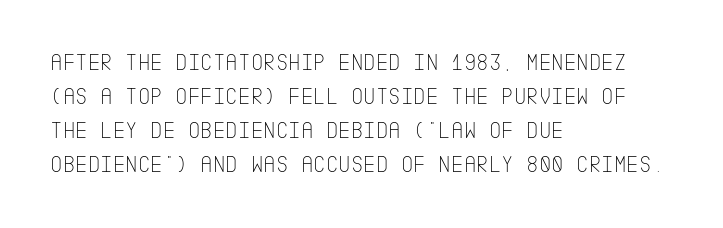
The image shows 24 px text type, upright; set left-aligned, normal line spacing (1.42x), normal letter spacing, not underlined.
